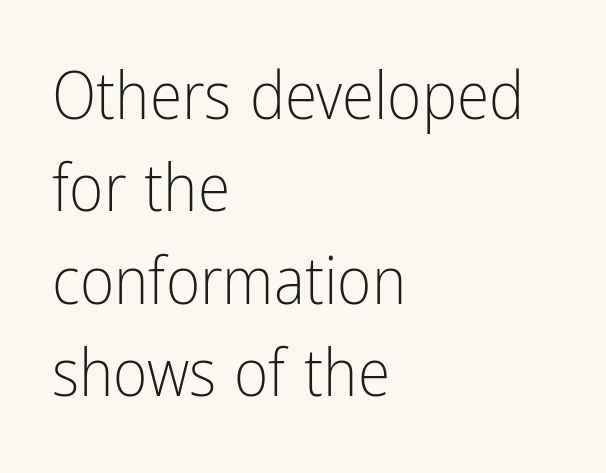
The image shows 66 px light, condensed sans-serif type, upright; set left-aligned, normal line spacing (1.4x), normal letter spacing, not underlined; low stroke contrast and a medium x-height.
